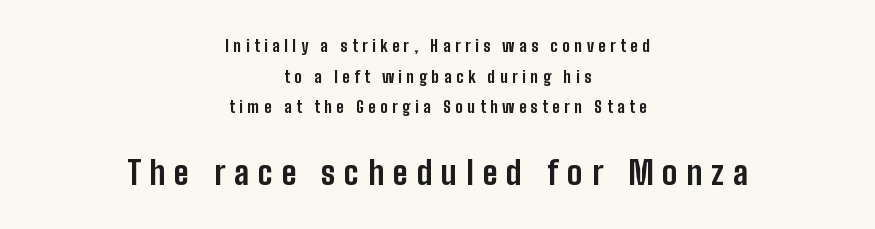
The image shows 32 px bold, condensed sans-serif type, upright; set centered, loose line spacing (1.91x), unusually wide letter spacing (+0.28 em), not underlined; the second (bottom) block is 2.0x larger; low stroke contrast and a medium x-height.
